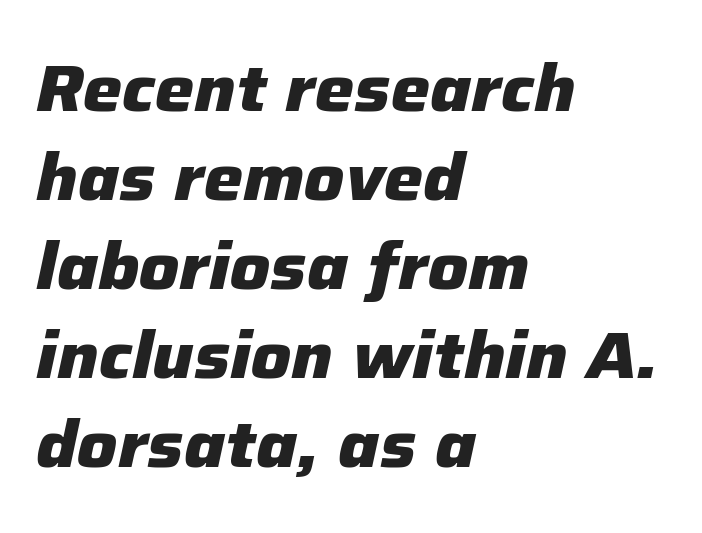
The image shows 66 px heavy type, italic (leaning right); set left-aligned, normal line spacing (1.35x), normal letter spacing, not underlined; low stroke contrast and a medium x-height.
